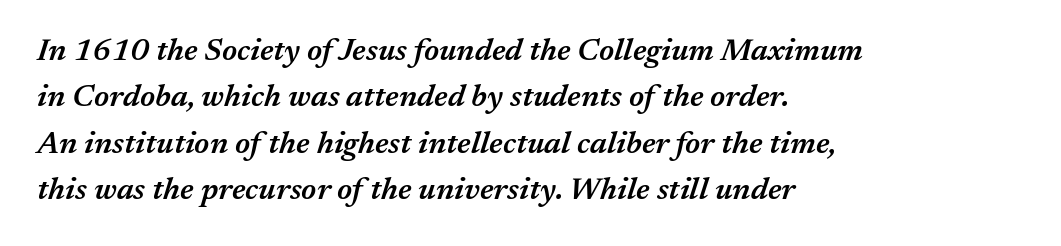
{"italic": "yes", "lean": "right", "slant_degrees": 17, "bold": "semi", "weight": "semibold", "width": "normal", "stroke_contrast": "medium", "x_height": "medium", "monospaced": "no", "underline": "no", "align": "left", "line_spacing": "normal", "line_spacing_ratio": 1.5, "letter_spacing": "normal", "letter_spacing_em": 0.0, "glyph_px": 31}
